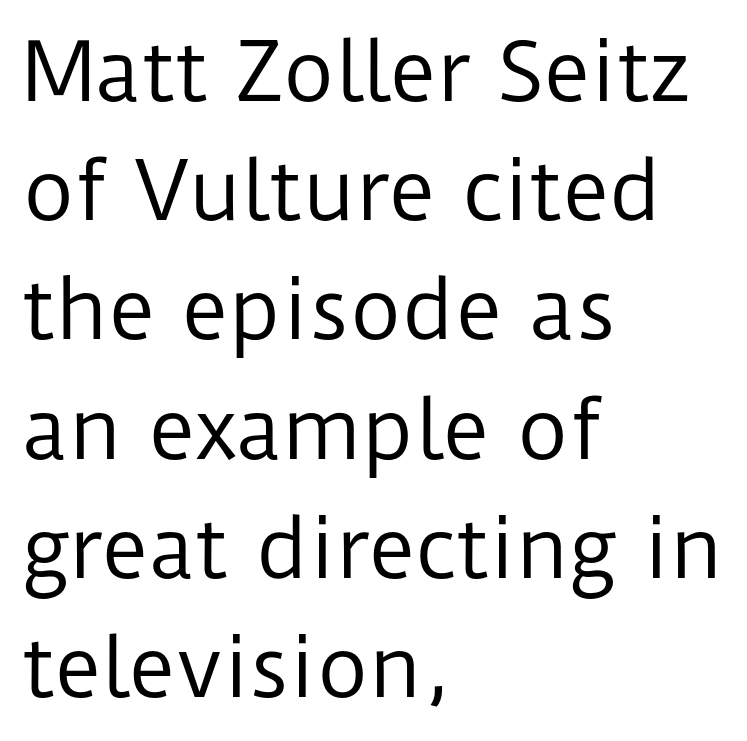
{"serif": "no", "italic": "no", "bold": "no", "weight": "regular", "width": "normal", "stroke_contrast": "low", "x_height": "medium", "monospaced": "no", "underline": "no", "align": "left", "line_spacing": "normal", "line_spacing_ratio": 1.49, "letter_spacing": "normal", "letter_spacing_em": 0.0, "glyph_px": 80}
